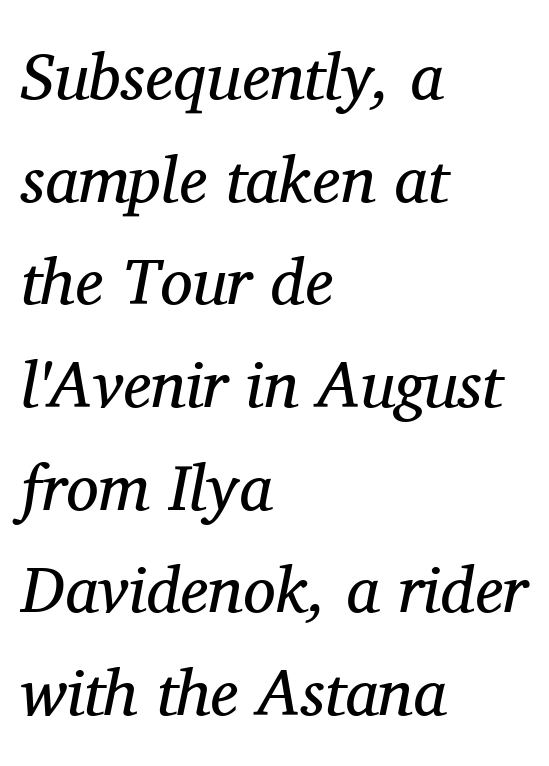
{"serif": "yes", "italic": "yes", "lean": "right", "slant_degrees": 11, "bold": "no", "weight": "regular", "width": "normal", "stroke_contrast": "medium", "x_height": "medium", "monospaced": "no", "underline": "no", "align": "left", "line_spacing": "normal", "line_spacing_ratio": 1.58, "letter_spacing": "normal", "letter_spacing_em": 0.0, "glyph_px": 65}
